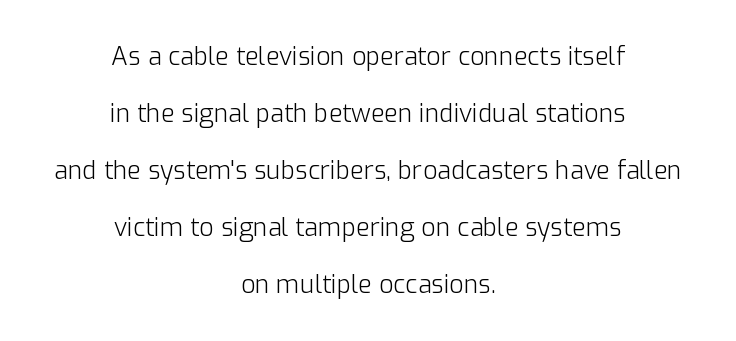
{"italic": "no", "bold": "no", "underline": "no", "align": "center", "line_spacing": "loose", "line_spacing_ratio": 2.28, "letter_spacing": "normal", "letter_spacing_em": 0.0, "glyph_px": 25}
